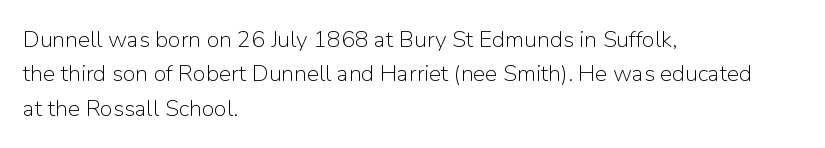
{"italic": "no", "bold": "no", "underline": "no", "align": "left", "line_spacing": "normal", "line_spacing_ratio": 1.5, "letter_spacing": "normal", "letter_spacing_em": 0.0, "glyph_px": 23}
